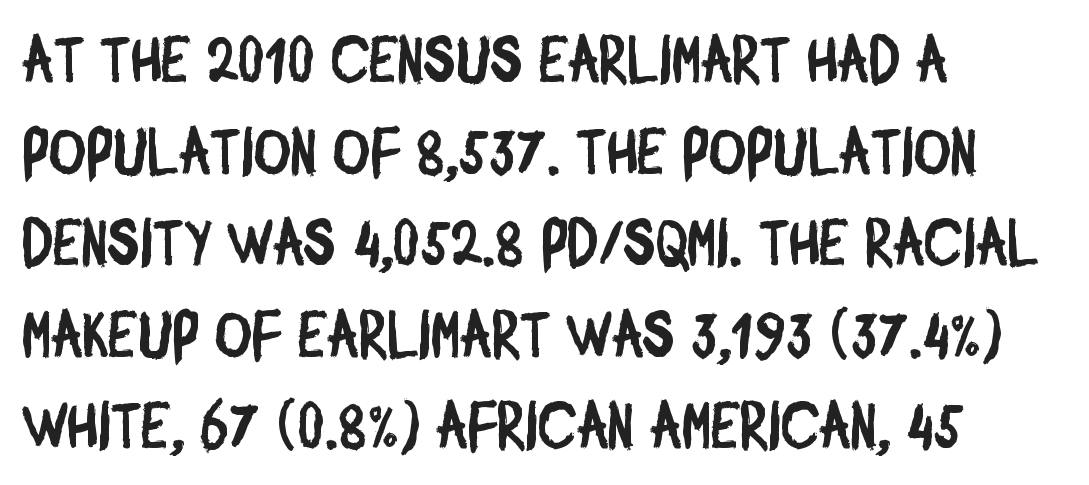
The image shows 64 px condensed sans-serif type; set left-aligned, normal line spacing (1.43x), normal letter spacing, not underlined; low stroke contrast and a large x-height.
